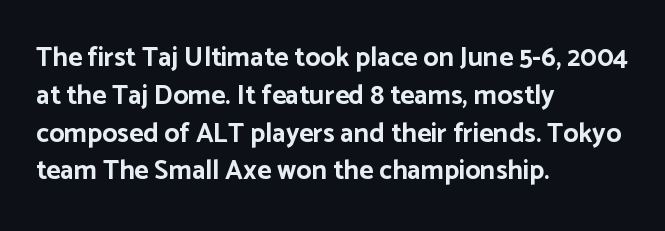
Q: Is the text bold? A: Yes.
Q: Is the text italic (slanted)? A: No, it is upright.
Q: Is the text underlined? A: No.
Q: How is the paragraph aligned? A: Left-aligned.
Q: Is the spacing between letters normal or unusually wide? A: Normal.
Q: Is the spacing between lines tight, normal or loose? A: Normal.
